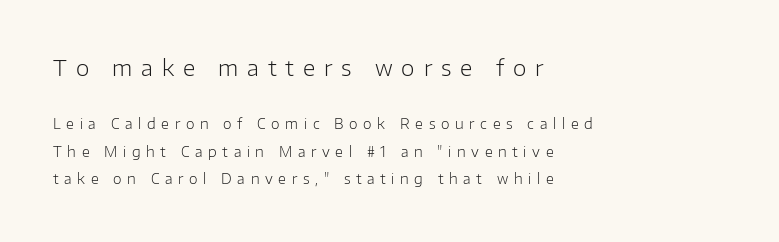
{"italic": "no", "bold": "no", "underline": "no", "align": "left", "line_spacing": "loose", "line_spacing_ratio": 1.97, "letter_spacing": "wide", "letter_spacing_em": 0.4, "larger_block": "first", "size_ratio": 1.57, "glyph_px": 22}
